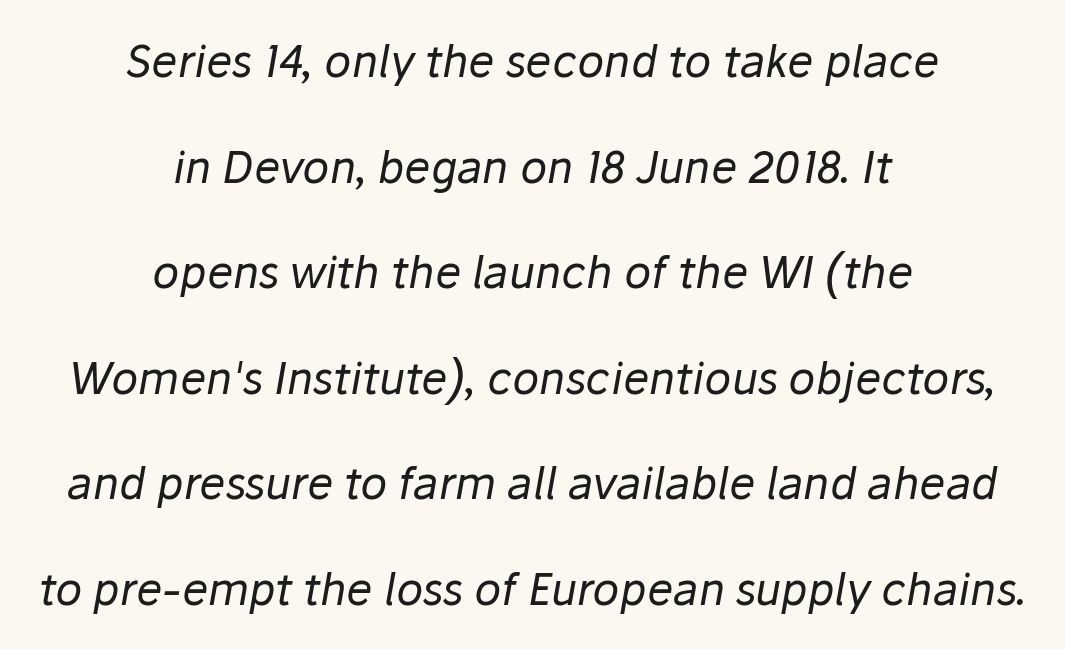
Q: Is the text bold? A: No.
Q: Is the text italic (slanted)? A: Yes, it leans right by about 10 degrees.
Q: Is the text underlined? A: No.
Q: How is the paragraph aligned? A: Centered.
Q: Is the spacing between letters normal or unusually wide? A: Normal.
Q: Is the spacing between lines tight, normal or loose? A: Loose.
Q: Width (condensed, normal, or wide)? A: Normal.
Q: Stroke contrast? A: Low.
Q: x-height? A: Medium.
Q: Monospaced? A: No.
